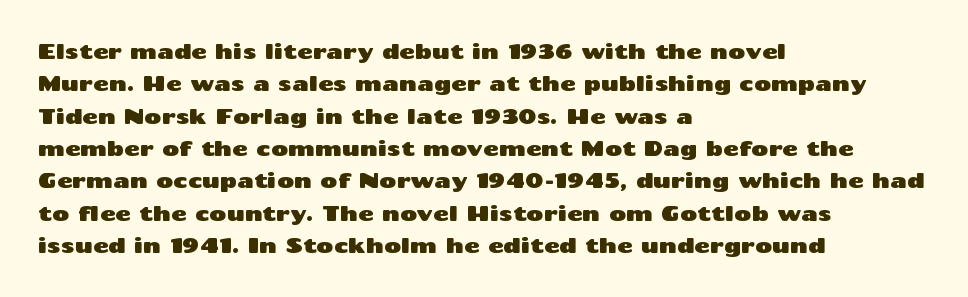
Glyph-to-glyph distance matches everyday printed text. Upright lettering throughout. Notice how descenders clear the ascenders below comfortably — that's standard leading. The strip under each line holds only bare page. Layout note: lines flush left.
